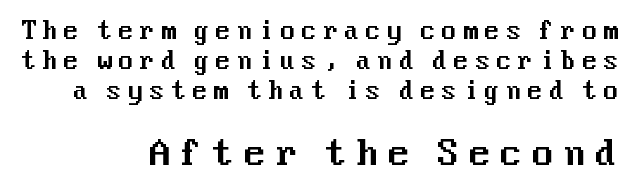
{"serif": "no", "italic": "no", "width": "normal", "stroke_contrast": "medium", "x_height": "medium", "underline": "no", "align": "right", "line_spacing": "normal", "line_spacing_ratio": 1.3, "letter_spacing": "wide", "letter_spacing_em": 0.24, "larger_block": "second", "size_ratio": 1.48, "glyph_px": 34}
